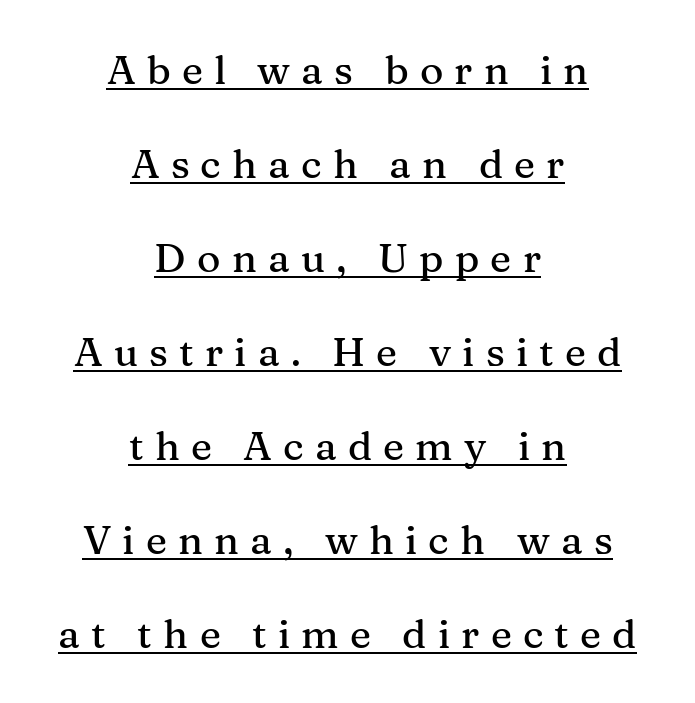
Q: Is the text italic (slanted)? A: No, it is upright.
Q: Is the typeface a serif or a sans-serif typeface? A: Serif.
Q: Is the text underlined? A: Yes.
Q: How is the paragraph aligned? A: Centered.
Q: Is the spacing between letters normal or unusually wide? A: Unusually wide.
Q: Is the spacing between lines tight, normal or loose? A: Loose.
Q: Width (condensed, normal, or wide)? A: Normal.
Q: Stroke contrast? A: Medium.
Q: x-height? A: Medium.
Q: Monospaced? A: No.
